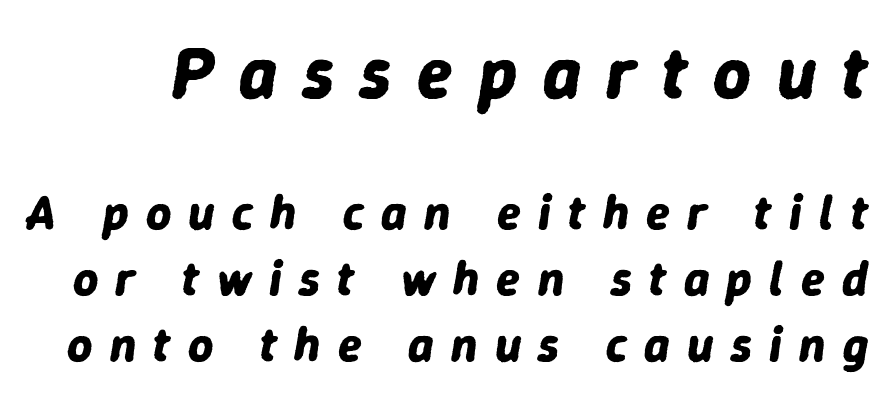
The letters are spread apart with noticeably loose tracking. Which of the two is more prominent by size? The first, at the top. Honestly, the row spacing looks completely unremarkable. Typesetter's note: full bold, strokes at maximum text heaviness. The letters are slanted; this is an italic face.
